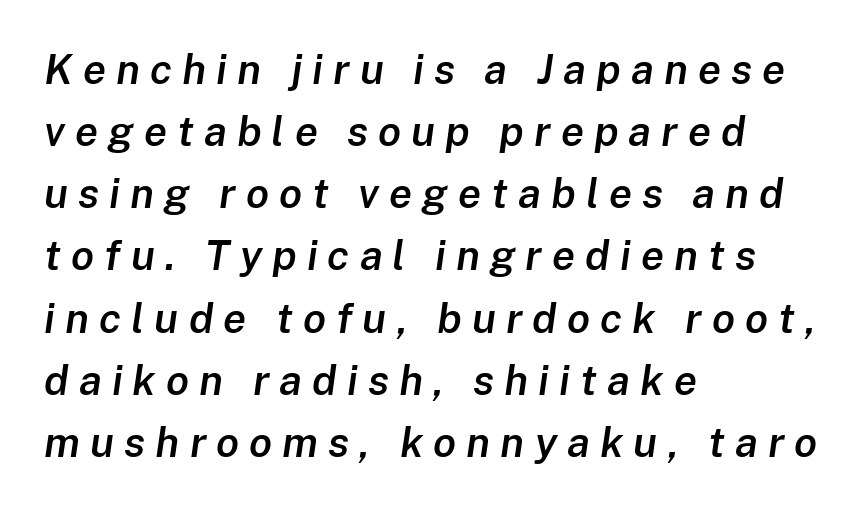
Typographic density is moderately raised because the face is semibold. The vertical gap from one line to the next is medium. The foot of each line stays bare and open. The whole block is typeset with a tilt. The face used here is rendered with a markedly widened letterfit.
